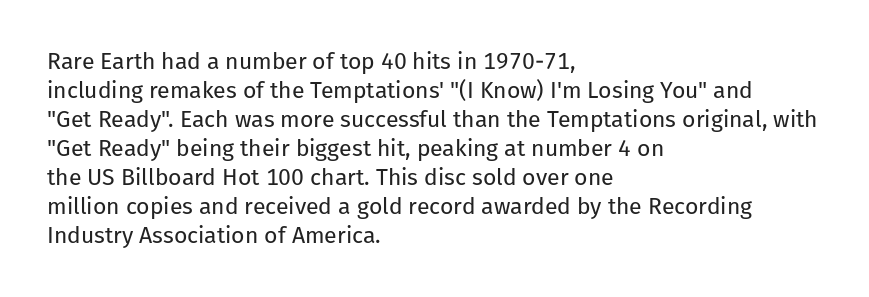
A typesetter would call this zero additional tracking. If you drew a line through each stem, it would be perfectly vertical. This block has exactly the height ordinary leading produces. Teacher's note: observe the even left margin — that is flush-left alignment. The area under the type is left untouched. This is not heavy type; no bold has been used.
